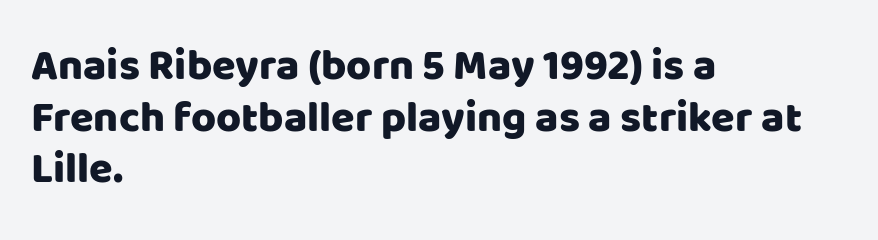
{"serif": "no", "italic": "no", "width": "normal", "stroke_contrast": "low", "x_height": "large", "monospaced": "no", "underline": "no", "align": "left", "line_spacing_ratio": 1.2, "letter_spacing": "normal", "letter_spacing_em": 0.0, "glyph_px": 43}
